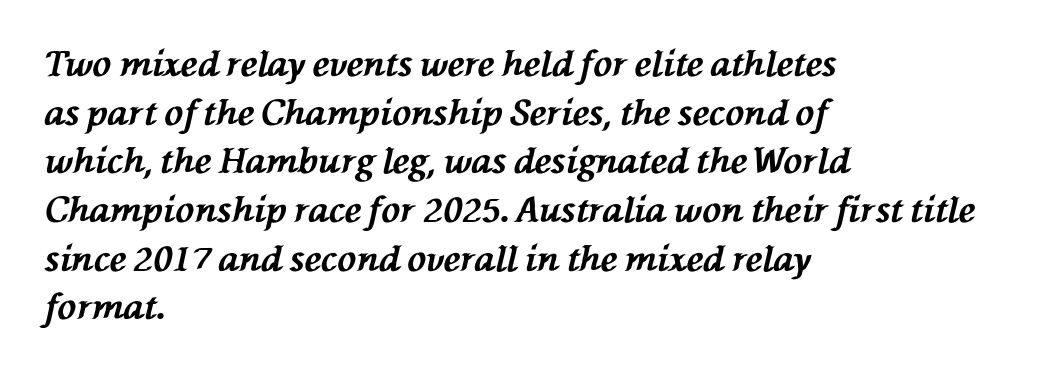
{"italic": "yes", "lean": "left", "slant_degrees": 76, "bold": "yes", "weight": "bold", "width": "normal", "stroke_contrast": "medium", "x_height": "medium", "monospaced": "no", "underline": "no", "align": "left", "line_spacing": "normal", "line_spacing_ratio": 1.39, "letter_spacing": "normal", "letter_spacing_em": 0.0, "glyph_px": 35}
